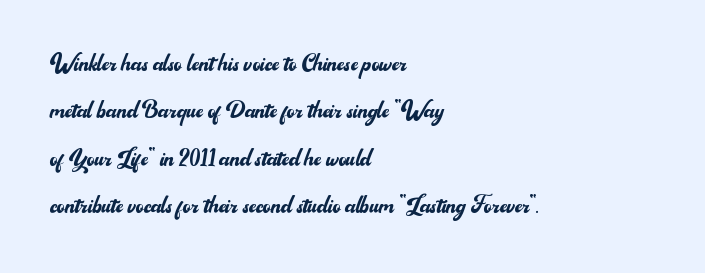
{"serif": "no", "bold": "no", "weight": "regular", "width": "normal", "stroke_contrast": "medium", "x_height": "small", "monospaced": "no", "underline": "no", "align": "left", "line_spacing": "normal", "line_spacing_ratio": 1.58, "letter_spacing": "normal", "letter_spacing_em": 0.0, "glyph_px": 30}
